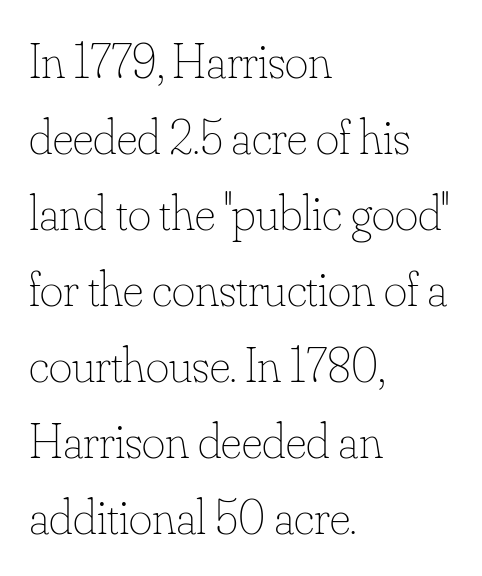
Spacing verdict: proportional, widths tailored to each character. Vertical stems look standard width or narrower in stroke. Each line starts at the same left margin while the right side varies. Italic? Not at all — the glyphs are vertical. Line spacing here is normal.
